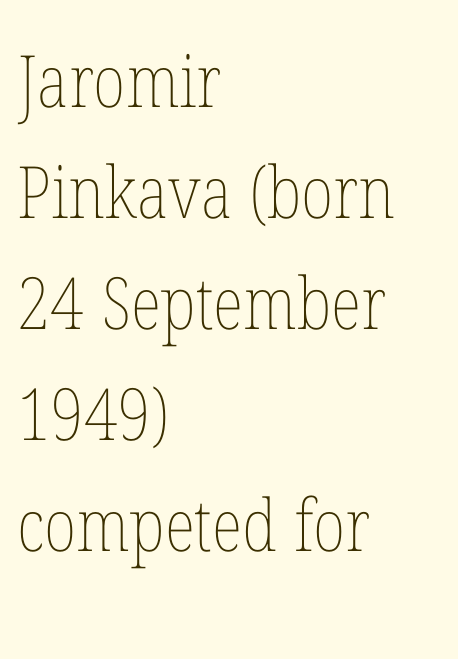
{"italic": "no", "bold": "no", "weight": "thin", "width": "condensed", "stroke_contrast": "low", "x_height": "medium", "monospaced": "no", "underline": "no", "align": "left", "line_spacing": "normal", "line_spacing_ratio": 1.54, "letter_spacing": "normal", "letter_spacing_em": 0.0, "glyph_px": 72}
